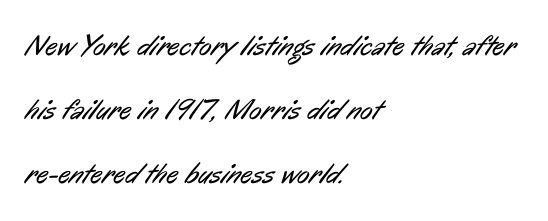
Q: Is the text bold? A: No.
Q: Is the typeface a serif or a sans-serif typeface? A: Sans-serif.
Q: Is the text underlined? A: No.
Q: How is the paragraph aligned? A: Left-aligned.
Q: Is the spacing between letters normal or unusually wide? A: Normal.
Q: Is the spacing between lines tight, normal or loose? A: Loose.
Q: Width (condensed, normal, or wide)? A: Condensed.
Q: Stroke contrast? A: Low.
Q: x-height? A: Medium.
Q: Monospaced? A: No.
